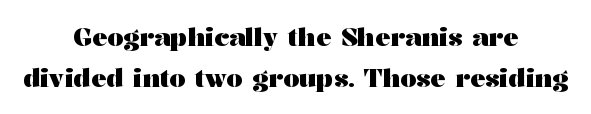
The image shows 25 px bold type, upright; set centered, normal line spacing (1.63x), normal letter spacing, not underlined.
